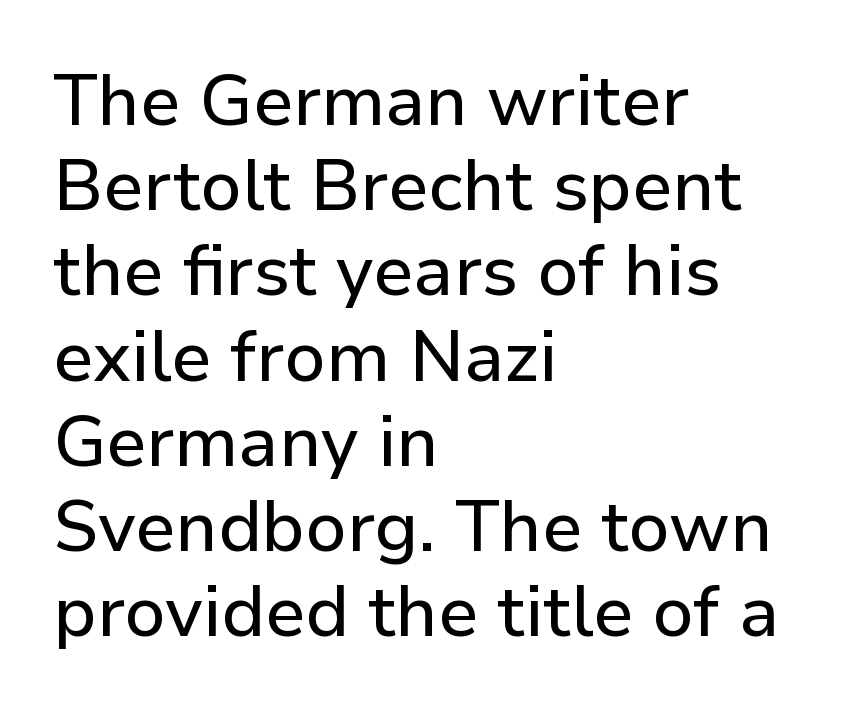
{"serif": "no", "italic": "no", "width": "normal", "stroke_contrast": "low", "x_height": "medium", "monospaced": "no", "underline": "no", "align": "left", "line_spacing_ratio": 1.2, "letter_spacing": "normal", "letter_spacing_em": 0.0, "glyph_px": 71}
